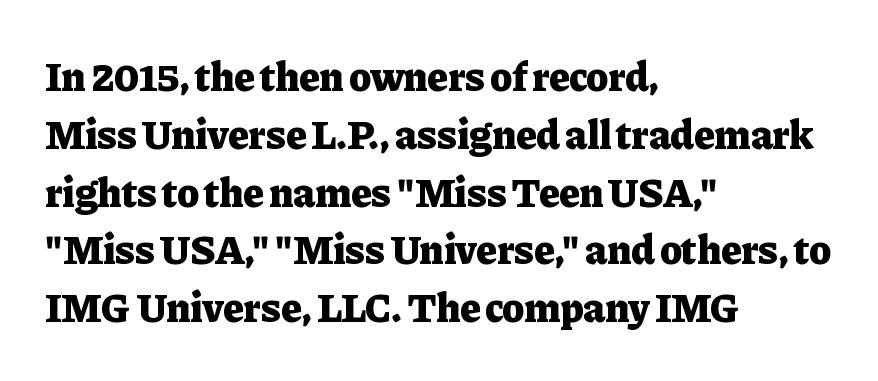
Q: Is the text bold? A: Yes.
Q: Is the text italic (slanted)? A: No, it is upright.
Q: Is the typeface a serif or a sans-serif typeface? A: Serif.
Q: Is the text underlined? A: No.
Q: How is the paragraph aligned? A: Left-aligned.
Q: Is the spacing between letters normal or unusually wide? A: Normal.
Q: Is the spacing between lines tight, normal or loose? A: Normal.
Q: Width (condensed, normal, or wide)? A: Normal.
Q: Stroke contrast? A: Low.
Q: x-height? A: Medium.
Q: Monospaced? A: No.
